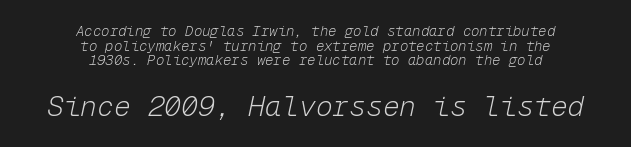
Descenders hang freely into open space. The passage is arranged like a title page — every line centered. Fixed-width glyphs throughout — classic coding-font behaviour. The letterforms sit at book weight or below. This rendering leaves character spacing at its baseline value.
